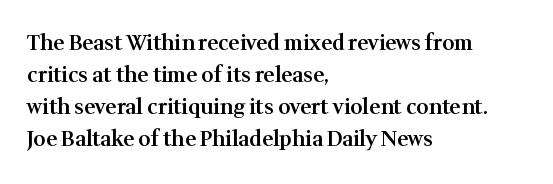
Q: Is the text bold? A: Semi-bold.
Q: Is the text italic (slanted)? A: No, it is upright.
Q: Is the text underlined? A: No.
Q: How is the paragraph aligned? A: Left-aligned.
Q: Is the spacing between letters normal or unusually wide? A: Normal.
Q: Is the spacing between lines tight, normal or loose? A: Normal.
